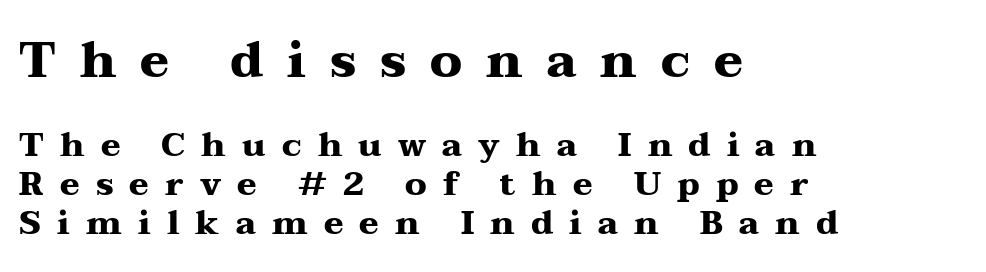
Reading down the block, your eye returns to a fixed left position each line. Is this a fixed-width face? No — the glyphs have proportional, varying widths. Rendered with straight, roman letterforms. Here the first block reads like a headline and the second like body copy. Only glyphs here, with clear space below each row.
